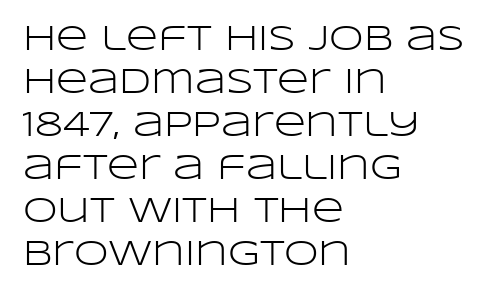
The lettering holds an erect, upright posture throughout. The specimen omits any rule beneath the text block's lines. Weight: regular or lighter. Stroke terminals: plain, sans-serif. Does the copy run flush right? No — it runs flush left.
